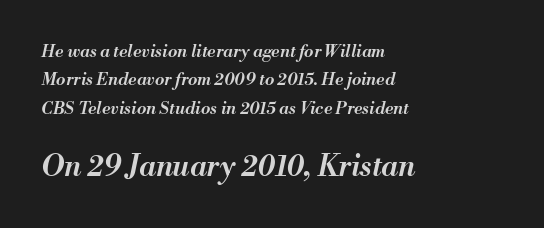
Q: Is the text bold? A: Semi-bold.
Q: Is the text italic (slanted)? A: Yes, it leans right by about 13 degrees.
Q: Is the text underlined? A: No.
Q: How is the paragraph aligned? A: Left-aligned.
Q: Is the spacing between letters normal or unusually wide? A: Normal.
Q: Is the spacing between lines tight, normal or loose? A: Normal.
Q: Which block of text is set in a larger size, the first (top) or the second (bottom)? A: The second (bottom) one.
Q: Width (condensed, normal, or wide)? A: Normal.
Q: Stroke contrast? A: Medium.
Q: x-height? A: Small.
Q: Monospaced? A: No.
